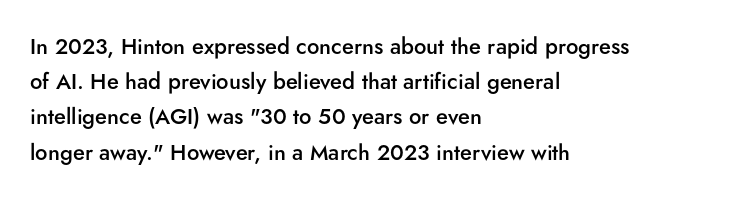
{"italic": "no", "bold": "semi", "underline": "no", "align": "left", "line_spacing": "normal", "line_spacing_ratio": 1.6, "letter_spacing": "normal", "letter_spacing_em": 0.0, "glyph_px": 22}
